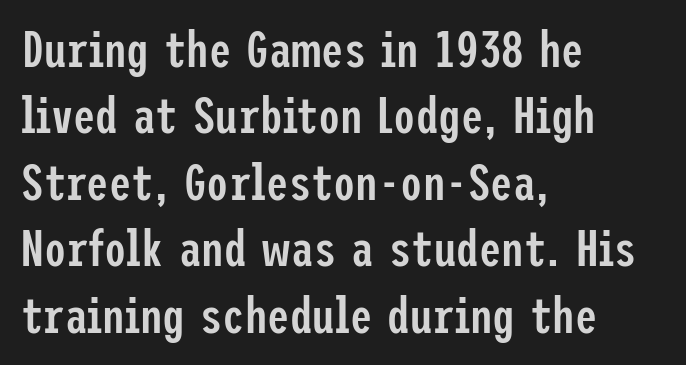
Students, observe: this is what conventionally led text looks like. Alignment: flush left. Firm but not heavy-handed strokes: this text is semibold. No word sits above an underline. To sum up the face: it is a sans, with no serifs. Every character sits straight up, as roman type does.
